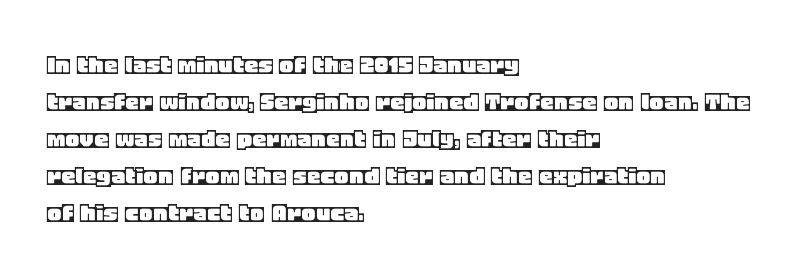
Q: Is the text italic (slanted)? A: No, it is upright.
Q: Is the text underlined? A: No.
Q: How is the paragraph aligned? A: Left-aligned.
Q: Is the spacing between letters normal or unusually wide? A: Normal.
Q: Is the spacing between lines tight, normal or loose? A: Normal.
Q: Width (condensed, normal, or wide)? A: Normal.
Q: x-height? A: Large.
Q: Monospaced? A: No.
